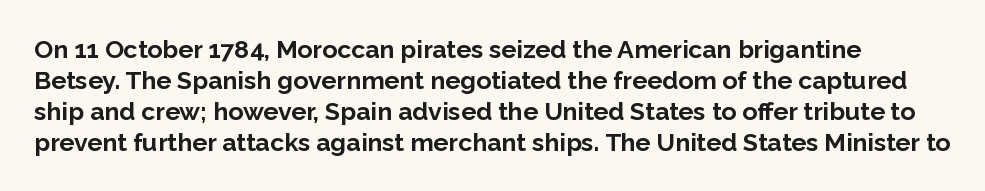
{"italic": "no", "bold": "yes", "underline": "no", "line_spacing_ratio": 1.24, "letter_spacing": "normal", "letter_spacing_em": 0.0, "glyph_px": 25}
